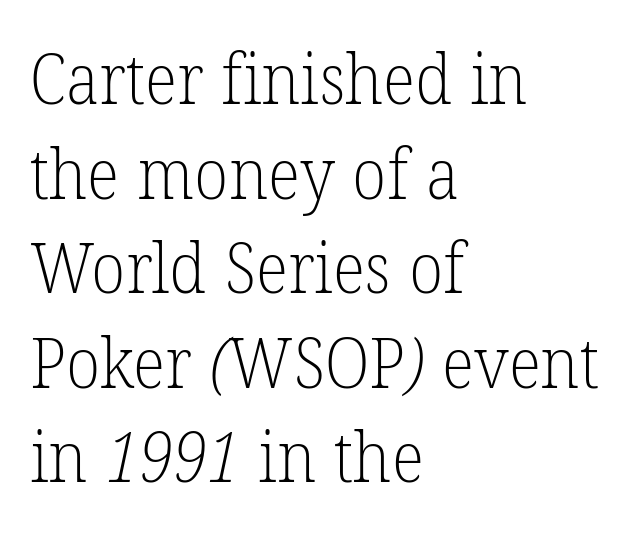
Q: Is the text bold? A: No.
Q: Is the typeface a serif or a sans-serif typeface? A: Serif.
Q: Is the text underlined? A: No.
Q: How is the paragraph aligned? A: Left-aligned.
Q: Is the spacing between letters normal or unusually wide? A: Normal.
Q: Is the spacing between lines tight, normal or loose? A: Normal.
Q: Width (condensed, normal, or wide)? A: Normal.
Q: Stroke contrast? A: Low.
Q: x-height? A: Medium.
Q: Monospaced? A: No.
